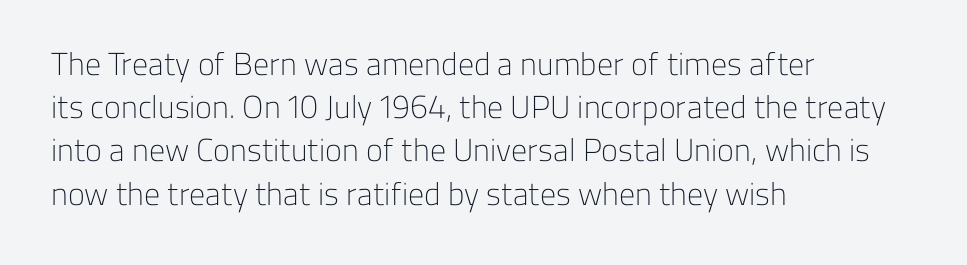
Q: Is the text bold? A: No.
Q: Is the text italic (slanted)? A: No, it is upright.
Q: Is the typeface a serif or a sans-serif typeface? A: Sans-serif.
Q: Is the text underlined? A: No.
Q: How is the paragraph aligned? A: Left-aligned.
Q: Is the spacing between letters normal or unusually wide? A: Normal.
Q: Is the spacing between lines tight, normal or loose? A: Normal.
Q: Width (condensed, normal, or wide)? A: Normal.
Q: Stroke contrast? A: Low.
Q: x-height? A: Medium.
Q: Monospaced? A: No.
